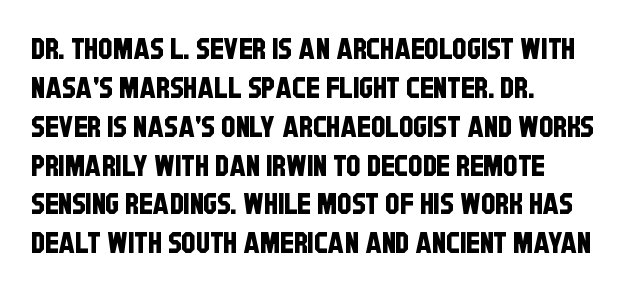
Line starts are locked; line ends wander. Regarding leading, the lines here are spaced in the standard way. Serif or sans? Sans — the stroke terminals are bare. The space directly below the letters is spotless. The horizontal fit of the characters is conventional and even.
